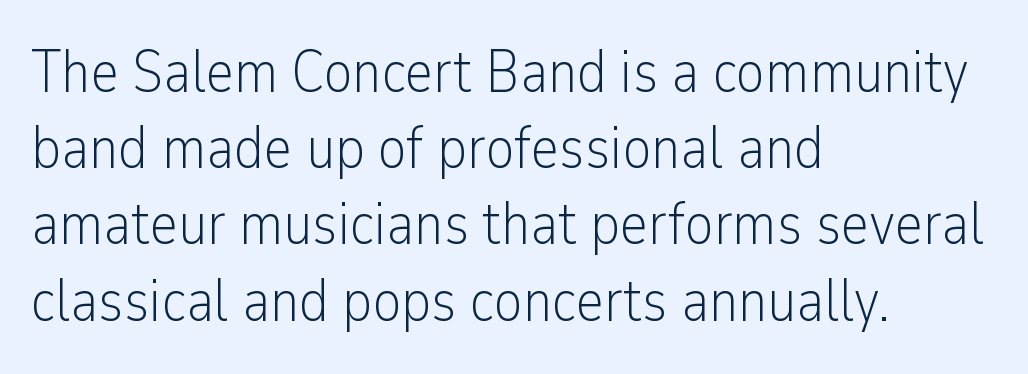
Q: Is the text bold? A: No.
Q: Is the text italic (slanted)? A: No, it is upright.
Q: Is the typeface a serif or a sans-serif typeface? A: Sans-serif.
Q: Is the text underlined? A: No.
Q: How is the paragraph aligned? A: Left-aligned.
Q: Is the spacing between letters normal or unusually wide? A: Normal.
Q: Is the spacing between lines tight, normal or loose? A: Normal.
Q: Width (condensed, normal, or wide)? A: Condensed.
Q: Stroke contrast? A: Low.
Q: x-height? A: Medium.
Q: Monospaced? A: No.
